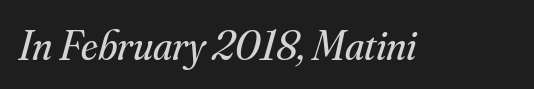
Q: Is the text bold? A: No.
Q: Is the text italic (slanted)? A: Yes, it leans right by about 16 degrees.
Q: Is the typeface a serif or a sans-serif typeface? A: Serif.
Q: Is the text underlined? A: No.
Q: Is the spacing between letters normal or unusually wide? A: Normal.
Q: Width (condensed, normal, or wide)? A: Normal.
Q: Stroke contrast? A: Medium.
Q: x-height? A: Small.
Q: Monospaced? A: No.
